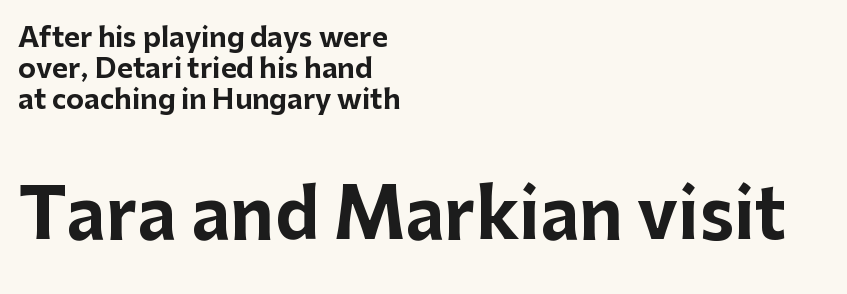
Q: Is the text bold? A: Yes.
Q: Is the text italic (slanted)? A: No, it is upright.
Q: Is the typeface a serif or a sans-serif typeface? A: Sans-serif.
Q: Is the text underlined? A: No.
Q: How is the paragraph aligned? A: Left-aligned.
Q: Is the spacing between letters normal or unusually wide? A: Normal.
Q: Is the spacing between lines tight, normal or loose? A: Tight.
Q: Which block of text is set in a larger size, the first (top) or the second (bottom)? A: The second (bottom) one.
Q: Width (condensed, normal, or wide)? A: Normal.
Q: Stroke contrast? A: Low.
Q: x-height? A: Medium.
Q: Monospaced? A: No.
